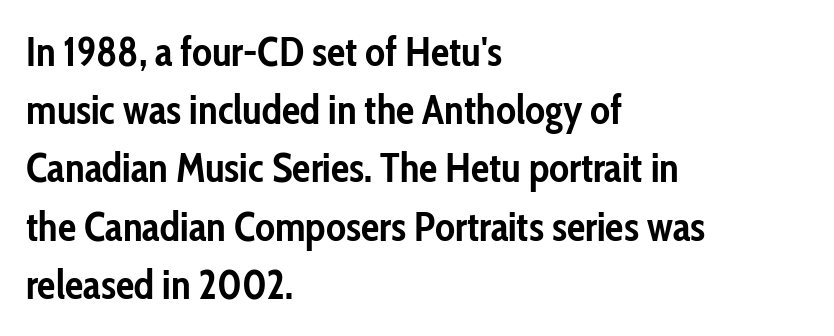
The letters advance in unequal steps, a hallmark of proportional type. Rows of type keep a routine distance in the vertical direction. Students, note that the glyphs here touch the page at normal intervals. Lines of text with bare space underneath. Typeset ragged right — the left edge is the straight one.
